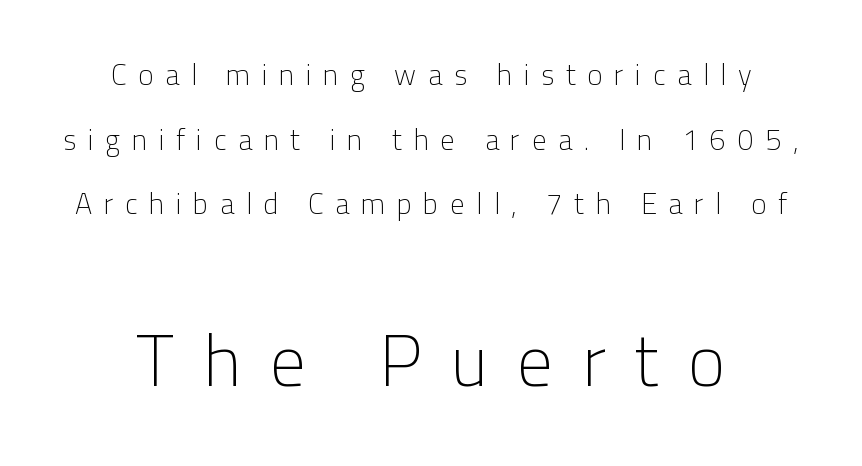
{"serif": "no", "italic": "no", "bold": "no", "weight": "light", "width": "normal", "stroke_contrast": "low", "x_height": "medium", "monospaced": "no", "underline": "no", "align": "center", "line_spacing": "loose", "line_spacing_ratio": 2.23, "letter_spacing": "wide", "letter_spacing_em": 0.4, "larger_block": "second", "size_ratio": 2.48, "glyph_px": 72}
